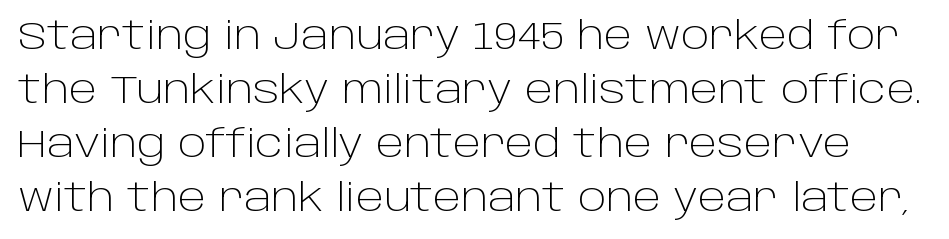
{"serif": "no", "italic": "no", "bold": "no", "weight": "light", "width": "normal", "stroke_contrast": "low", "x_height": "large", "monospaced": "no", "underline": "no", "line_spacing": "normal", "line_spacing_ratio": 1.42, "letter_spacing": "normal", "letter_spacing_em": 0.0, "glyph_px": 38}
